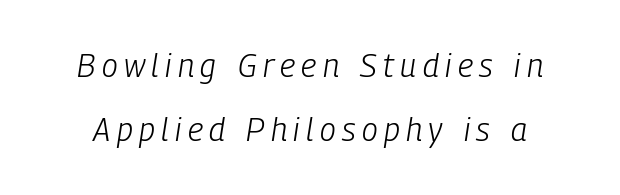
{"italic": "yes", "lean": "right", "slant_degrees": 9, "bold": "no", "weight": "light", "width": "condensed", "stroke_contrast": "low", "x_height": "medium", "monospaced": "no", "underline": "no", "line_spacing": "loose", "line_spacing_ratio": 1.99, "letter_spacing": "wide", "letter_spacing_em": 0.2, "glyph_px": 32}
